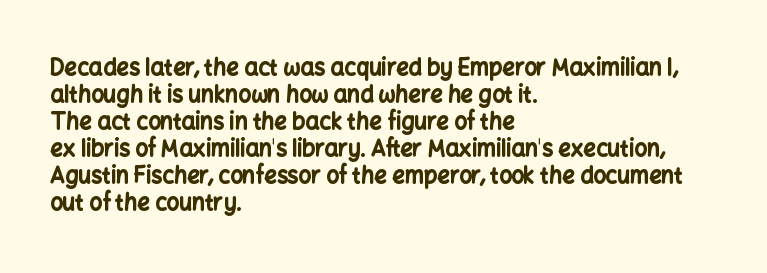
Q: Is the text bold? A: Yes.
Q: Is the text italic (slanted)? A: No, it is upright.
Q: Is the text underlined? A: No.
Q: How is the paragraph aligned? A: Left-aligned.
Q: Is the spacing between letters normal or unusually wide? A: Normal.
